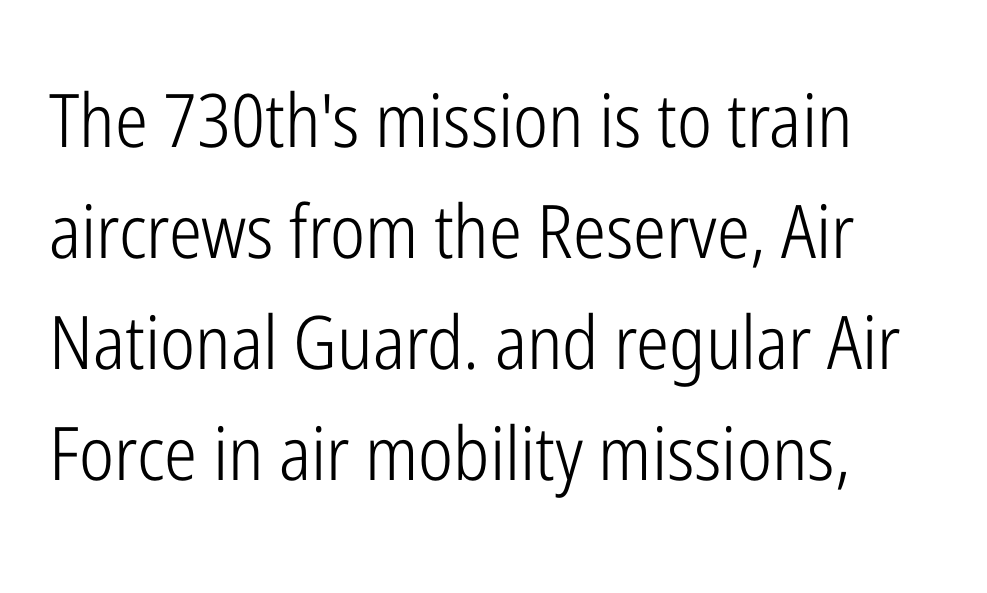
Q: Is the text bold? A: No.
Q: Is the text italic (slanted)? A: No, it is upright.
Q: Is the typeface a serif or a sans-serif typeface? A: Sans-serif.
Q: Is the text underlined? A: No.
Q: Is the spacing between letters normal or unusually wide? A: Normal.
Q: Is the spacing between lines tight, normal or loose? A: Normal.
Q: Width (condensed, normal, or wide)? A: Condensed.
Q: Stroke contrast? A: Low.
Q: x-height? A: Medium.
Q: Monospaced? A: No.
